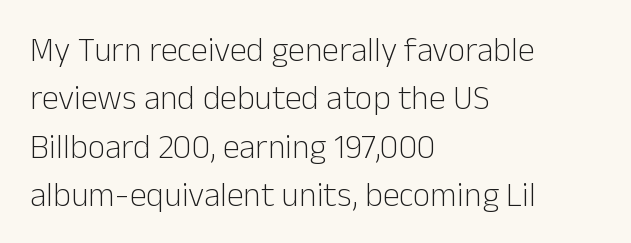
{"serif": "no", "italic": "no", "bold": "no", "weight": "light", "width": "normal", "stroke_contrast": "low", "x_height": "medium", "monospaced": "no", "underline": "no", "align": "left", "line_spacing": "normal", "line_spacing_ratio": 1.42, "letter_spacing": "normal", "letter_spacing_em": 0.0, "glyph_px": 34}
